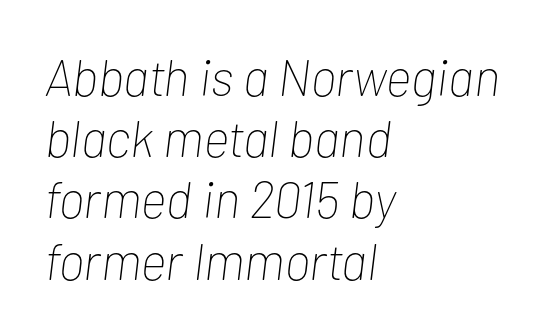
Q: Is the text bold? A: No.
Q: Is the text italic (slanted)? A: Yes, it leans right by about 7 degrees.
Q: Is the text underlined? A: No.
Q: How is the paragraph aligned? A: Left-aligned.
Q: Is the spacing between letters normal or unusually wide? A: Normal.
Q: Width (condensed, normal, or wide)? A: Condensed.
Q: Stroke contrast? A: Low.
Q: x-height? A: Medium.
Q: Monospaced? A: No.
